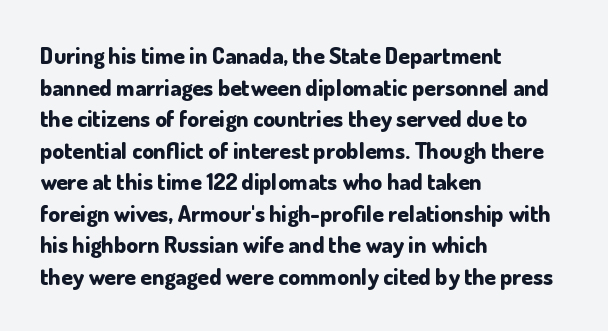
Q: Is the text bold? A: Yes.
Q: Is the text italic (slanted)? A: No, it is upright.
Q: Is the text underlined? A: No.
Q: How is the paragraph aligned? A: Left-aligned.
Q: Is the spacing between letters normal or unusually wide? A: Normal.
Q: Is the spacing between lines tight, normal or loose? A: Normal.
